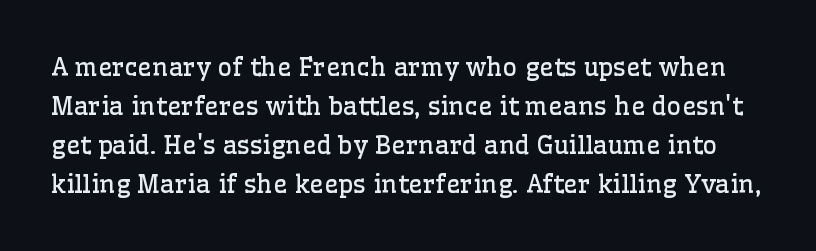
Q: Is the text bold? A: No.
Q: Is the text italic (slanted)? A: No, it is upright.
Q: Is the text underlined? A: No.
Q: Is the spacing between letters normal or unusually wide? A: Normal.
Q: Is the spacing between lines tight, normal or loose? A: Normal.
